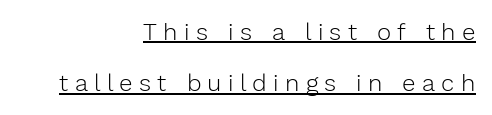
Q: Is the text bold? A: No.
Q: Is the text italic (slanted)? A: No, it is upright.
Q: Is the text underlined? A: Yes.
Q: How is the paragraph aligned? A: Right-aligned.
Q: Is the spacing between letters normal or unusually wide? A: Unusually wide.
Q: Is the spacing between lines tight, normal or loose? A: Loose.
